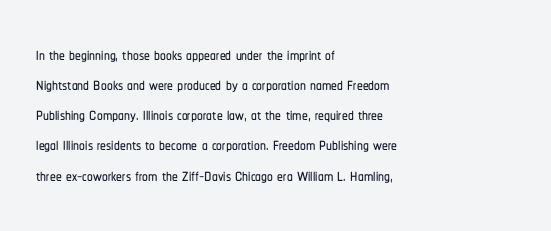
The image shows 23 px text type, upright; set left-aligned, normal line spacing (1.31x), normal letter spacing, not underlined.
